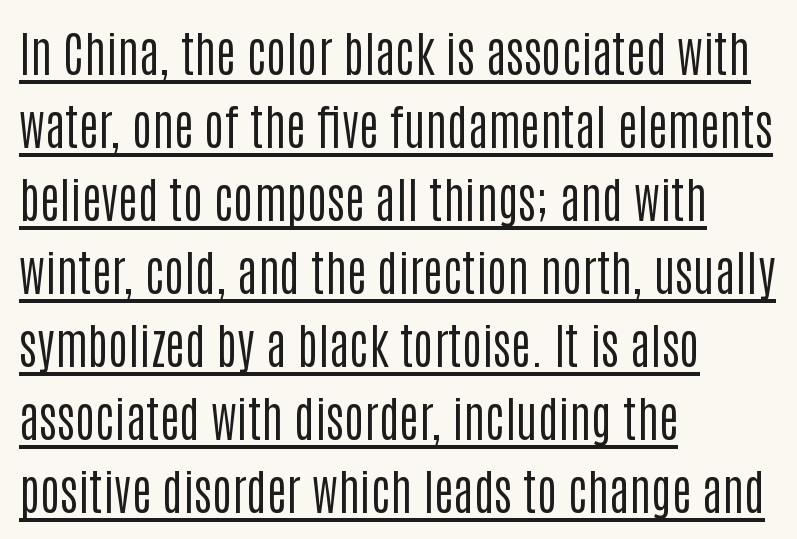
{"serif": "no", "italic": "no", "bold": "no", "weight": "regular", "width": "condensed", "stroke_contrast": "low", "x_height": "large", "monospaced": "no", "underline": "yes", "align": "left", "line_spacing": "normal", "line_spacing_ratio": 1.52, "letter_spacing": "normal", "letter_spacing_em": 0.0, "glyph_px": 48}
